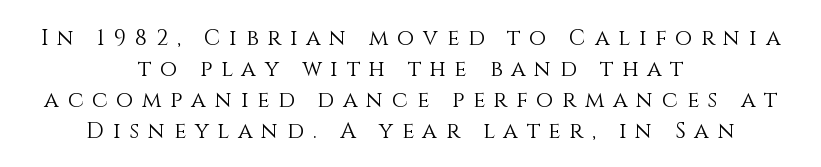
{"italic": "no", "bold": "no", "underline": "no", "align": "center", "line_spacing": "normal", "line_spacing_ratio": 1.41, "letter_spacing": "wide", "letter_spacing_em": 0.4, "glyph_px": 22}
